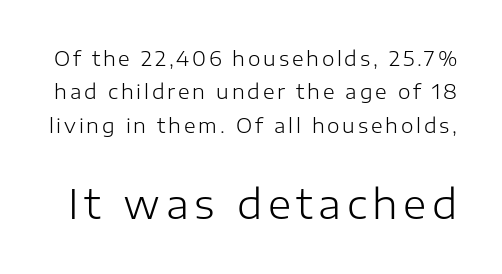
{"serif": "no", "italic": "no", "bold": "no", "weight": "light", "width": "normal", "stroke_contrast": "low", "x_height": "medium", "monospaced": "no", "underline": "no", "line_spacing": "normal", "line_spacing_ratio": 1.67, "larger_block": "second", "size_ratio": 2.0, "glyph_px": 40}
